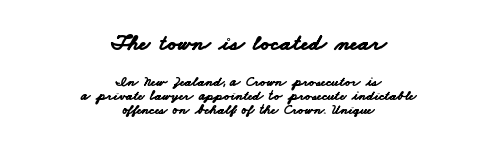
Q: Is the text bold? A: Yes.
Q: Is the text underlined? A: No.
Q: How is the paragraph aligned? A: Centered.
Q: Is the spacing between letters normal or unusually wide? A: Normal.
Q: Is the spacing between lines tight, normal or loose? A: Tight.
Q: Which block of text is set in a larger size, the first (top) or the second (bottom)? A: The first (top) one.
